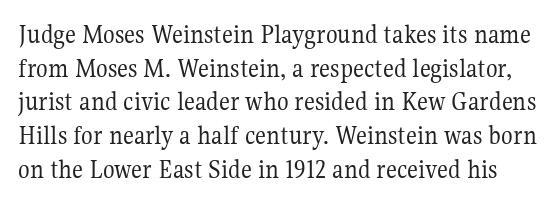
Q: Is the text bold? A: No.
Q: Is the text italic (slanted)? A: No, it is upright.
Q: Is the text underlined? A: No.
Q: Is the spacing between letters normal or unusually wide? A: Normal.
Q: Is the spacing between lines tight, normal or loose? A: Normal.
